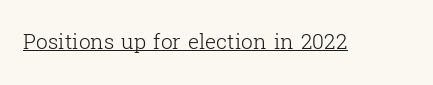
The image shows 21 px text type, upright; set normal letter spacing, underlined.
